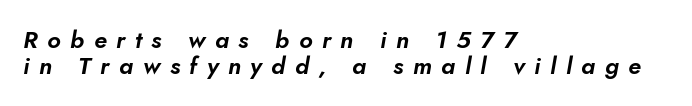
{"italic": "yes", "lean": "right", "slant_degrees": 10, "underline": "no", "align": "left", "line_spacing": "tight", "line_spacing_ratio": 1.07, "letter_spacing": "wide", "letter_spacing_em": 0.4, "glyph_px": 24}
